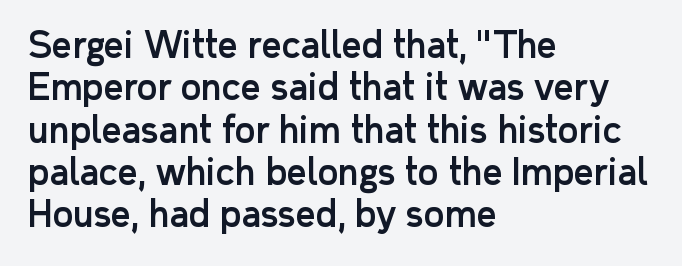
The strip under each line holds only bare page. Characters follow at the spacing the type designer built in. This rendering employs a face without finishing strokes, i.e., a sans-serif. Each line starts at the same left margin while the right side varies. Posture: vertical.
